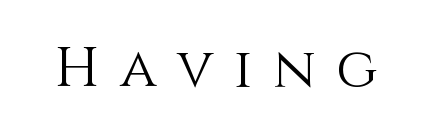
{"italic": "no", "bold": "no", "weight": "light", "width": "normal", "stroke_contrast": "medium", "x_height": "large", "monospaced": "no", "underline": "no", "letter_spacing": "wide", "letter_spacing_em": 0.37, "glyph_px": 55}
